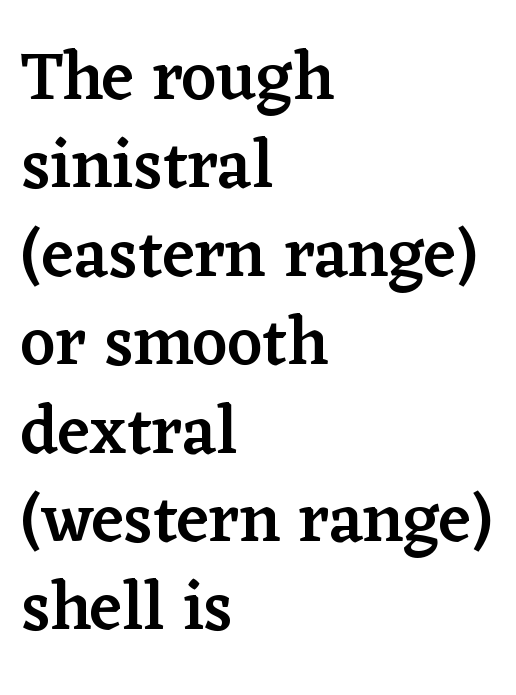
This rendering leaves character spacing at its baseline value. When letters stand straight like this, we call the style roman or upright. The vertical gap from one line to the next is medium. Each letter's strokes conclude with small projecting serifs. Leftover space on each line is placed entirely after the last word. Just letters on the line, the space beneath them empty.
